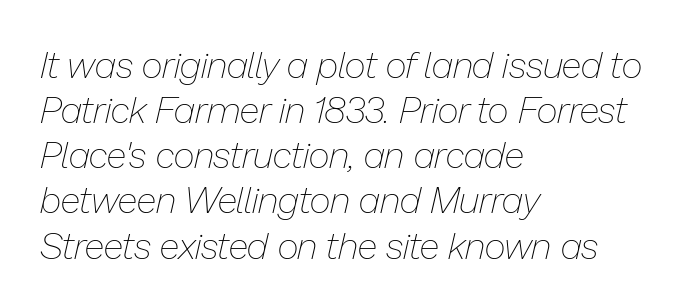
{"italic": "yes", "lean": "right", "slant_degrees": 13, "bold": "no", "weight": "thin", "width": "normal", "stroke_contrast": "low", "x_height": "medium", "monospaced": "no", "underline": "no", "align": "left", "line_spacing_ratio": 1.22, "letter_spacing": "normal", "letter_spacing_em": 0.0, "glyph_px": 37}
